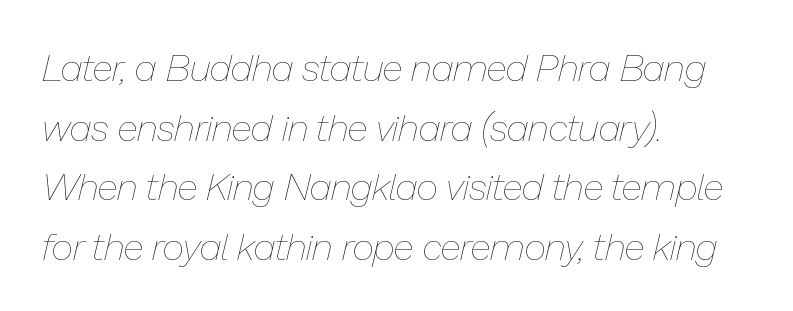
Q: Is the text bold? A: No.
Q: Is the text italic (slanted)? A: Yes, it leans right by about 13 degrees.
Q: Is the text underlined? A: No.
Q: How is the paragraph aligned? A: Left-aligned.
Q: Is the spacing between letters normal or unusually wide? A: Normal.
Q: Is the spacing between lines tight, normal or loose? A: Normal.
Q: Width (condensed, normal, or wide)? A: Normal.
Q: Stroke contrast? A: Low.
Q: x-height? A: Medium.
Q: Monospaced? A: No.
